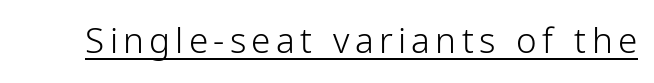
Q: Is the text bold? A: No.
Q: Is the text italic (slanted)? A: No, it is upright.
Q: Is the typeface a serif or a sans-serif typeface? A: Sans-serif.
Q: Is the text underlined? A: Yes.
Q: Width (condensed, normal, or wide)? A: Condensed.
Q: Stroke contrast? A: Low.
Q: x-height? A: Medium.
Q: Monospaced? A: No.
